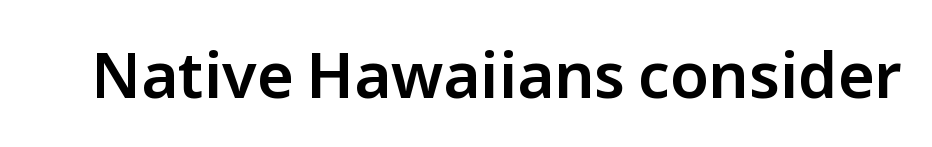
Q: Is the text italic (slanted)? A: No, it is upright.
Q: Is the typeface a serif or a sans-serif typeface? A: Sans-serif.
Q: Is the text underlined? A: No.
Q: Is the spacing between letters normal or unusually wide? A: Normal.
Q: Width (condensed, normal, or wide)? A: Normal.
Q: Stroke contrast? A: Low.
Q: x-height? A: Medium.
Q: Monospaced? A: No.
